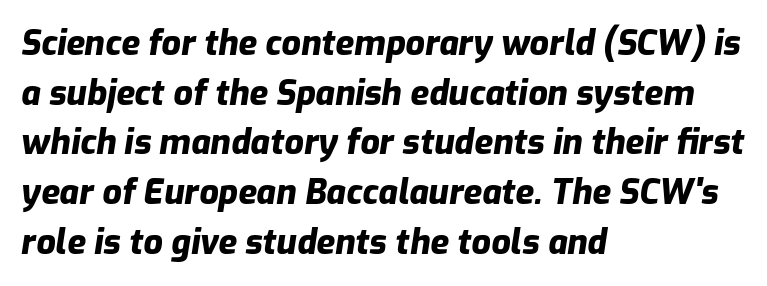
Q: Is the text bold? A: Yes.
Q: Is the text italic (slanted)? A: Yes, it leans right by about 9 degrees.
Q: Is the text underlined? A: No.
Q: How is the paragraph aligned? A: Left-aligned.
Q: Is the spacing between letters normal or unusually wide? A: Normal.
Q: Is the spacing between lines tight, normal or loose? A: Normal.
Q: Width (condensed, normal, or wide)? A: Normal.
Q: Stroke contrast? A: Low.
Q: x-height? A: Medium.
Q: Monospaced? A: No.
